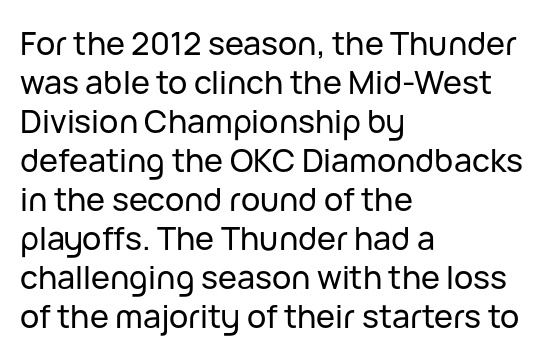
The passage shown is typed in a proportional face where columns would drift. Italic: no, the glyphs are upright roman. Lines of text with bare space underneath. Compared with a centered layout, this one pins lines to the left instead. Nothing sits at the stroke ends, so this counts as sans-serif. The rendering keeps characters at their native spacing.
